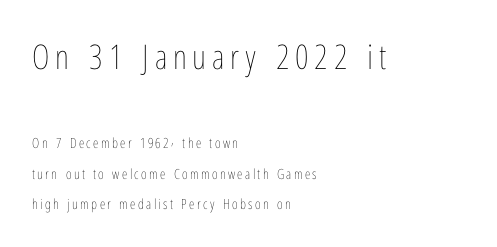
Q: Is the text bold? A: No.
Q: Is the text italic (slanted)? A: No, it is upright.
Q: Is the text underlined? A: No.
Q: How is the paragraph aligned? A: Left-aligned.
Q: Is the spacing between lines tight, normal or loose? A: Loose.
Q: Which block of text is set in a larger size, the first (top) or the second (bottom)? A: The first (top) one.
Q: Width (condensed, normal, or wide)? A: Condensed.
Q: Stroke contrast? A: Low.
Q: x-height? A: Medium.
Q: Monospaced? A: No.
